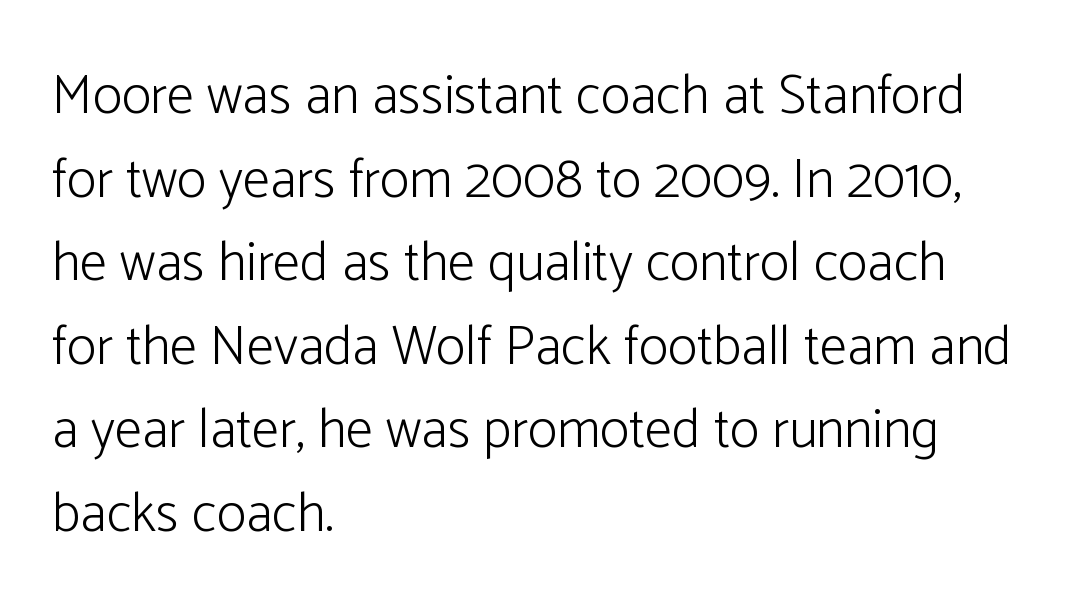
No extra ink here — the face is not bold. In terms of leading, this rendering sits right in the middle. The designer went with a sans here, leaving each stem footless. The lines are quadded left. A typesetter would call this zero additional tracking.
